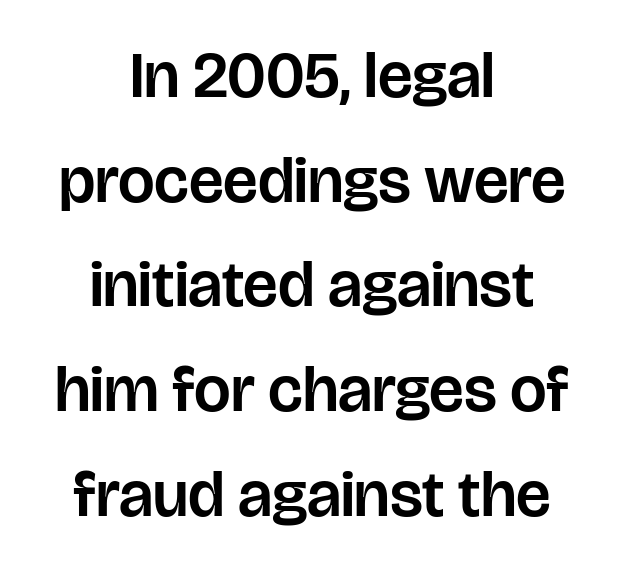
{"serif": "no", "italic": "no", "width": "normal", "stroke_contrast": "low", "x_height": "large", "monospaced": "no", "underline": "no", "align": "center", "line_spacing": "normal", "line_spacing_ratio": 1.61, "letter_spacing": "normal", "letter_spacing_em": 0.0, "glyph_px": 65}
